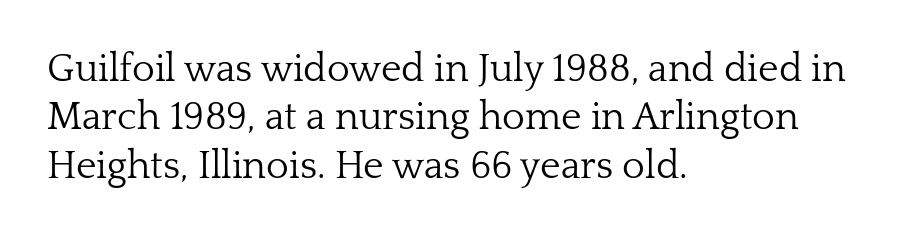
Q: Is the text bold? A: No.
Q: Is the text italic (slanted)? A: No, it is upright.
Q: Is the typeface a serif or a sans-serif typeface? A: Serif.
Q: Is the text underlined? A: No.
Q: How is the paragraph aligned? A: Left-aligned.
Q: Is the spacing between letters normal or unusually wide? A: Normal.
Q: Width (condensed, normal, or wide)? A: Normal.
Q: Stroke contrast? A: Low.
Q: x-height? A: Medium.
Q: Monospaced? A: No.
